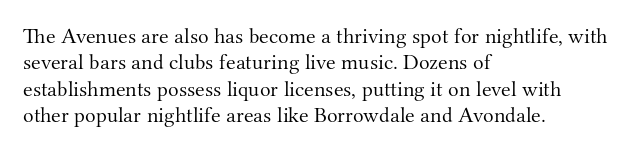
Q: Is the text bold? A: No.
Q: Is the text italic (slanted)? A: No, it is upright.
Q: Is the text underlined? A: No.
Q: How is the paragraph aligned? A: Left-aligned.
Q: Is the spacing between letters normal or unusually wide? A: Normal.
